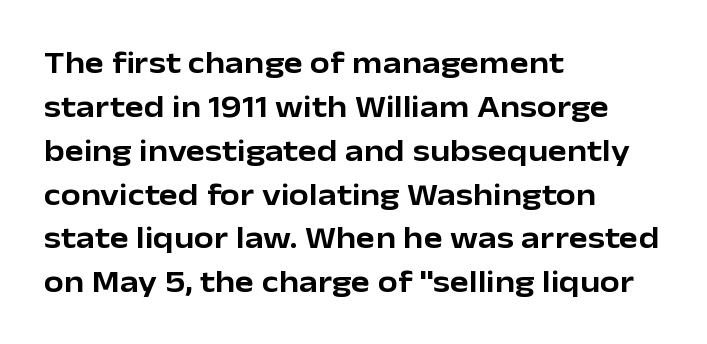
Look at the tracking — it's just the regular setting, nothing added. The passage shown is not underscored anywhere. The letters carry no serifs — their stems end cleanly without finishing strokes. The axis of the letterforms is exactly vertical.
